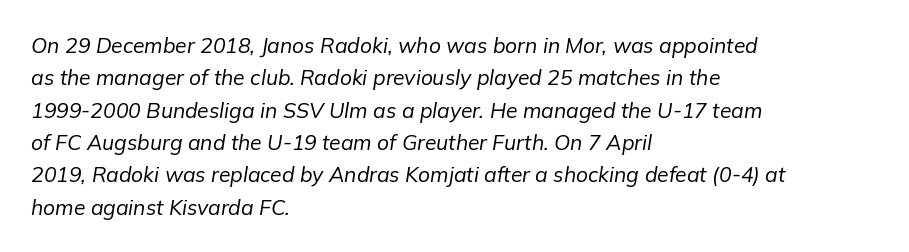
{"italic": "yes", "lean": "right", "slant_degrees": 9, "bold": "no", "underline": "no", "align": "left", "line_spacing": "normal", "line_spacing_ratio": 1.54, "letter_spacing": "normal", "letter_spacing_em": 0.0, "glyph_px": 21}
